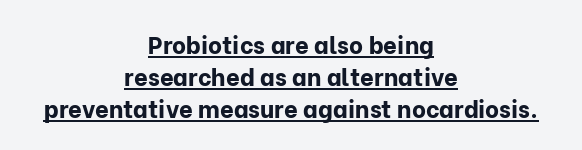
The image shows 24 px bold type, upright; set centered, normal line spacing (1.33x), normal letter spacing, underlined.
